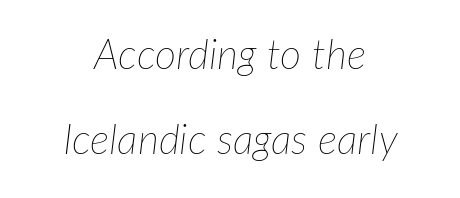
Q: Is the text bold? A: No.
Q: Is the text italic (slanted)? A: Yes, it leans right by about 7 degrees.
Q: Is the text underlined? A: No.
Q: How is the paragraph aligned? A: Centered.
Q: Is the spacing between letters normal or unusually wide? A: Normal.
Q: Is the spacing between lines tight, normal or loose? A: Loose.
Q: Width (condensed, normal, or wide)? A: Normal.
Q: Stroke contrast? A: Low.
Q: x-height? A: Medium.
Q: Monospaced? A: No.
